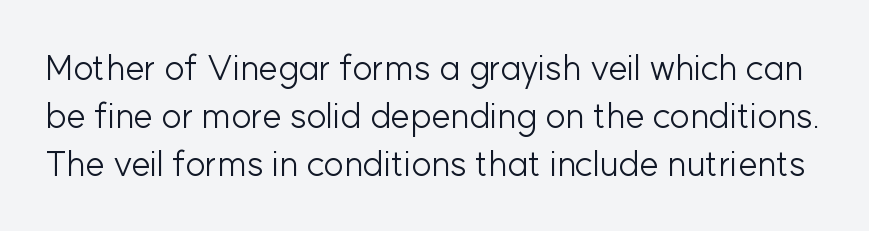
Q: Is the text bold? A: No.
Q: Is the text italic (slanted)? A: No, it is upright.
Q: Is the typeface a serif or a sans-serif typeface? A: Sans-serif.
Q: Is the text underlined? A: No.
Q: Is the spacing between letters normal or unusually wide? A: Normal.
Q: Is the spacing between lines tight, normal or loose? A: Normal.
Q: Width (condensed, normal, or wide)? A: Normal.
Q: Stroke contrast? A: Low.
Q: x-height? A: Medium.
Q: Monospaced? A: No.
